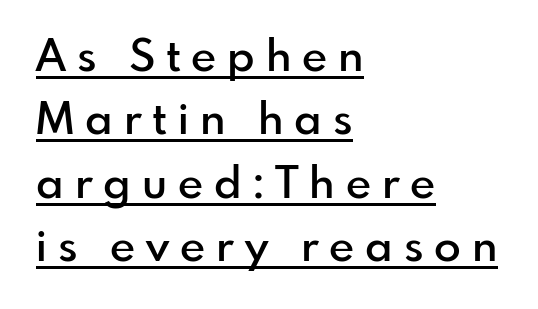
Glyph-to-glyph distance is far greater than everyday printed text. Each glyph is drawn with semibold strokes, heavier than normal yet not fully bold. A typographer would call this underscored text. The lettering holds an erect, upright posture throughout. In terms of letterform style, serifs are entirely absent.
